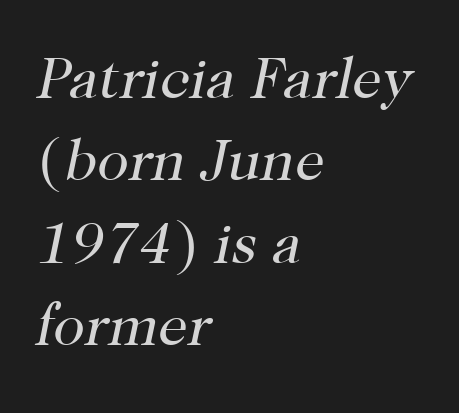
{"serif": "yes", "italic": "yes", "lean": "right", "slant_degrees": 12, "bold": "no", "weight": "regular", "width": "normal", "stroke_contrast": "high", "x_height": "medium", "monospaced": "no", "underline": "no", "align": "left", "line_spacing": "normal", "line_spacing_ratio": 1.42, "letter_spacing": "normal", "letter_spacing_em": 0.0, "glyph_px": 58}
